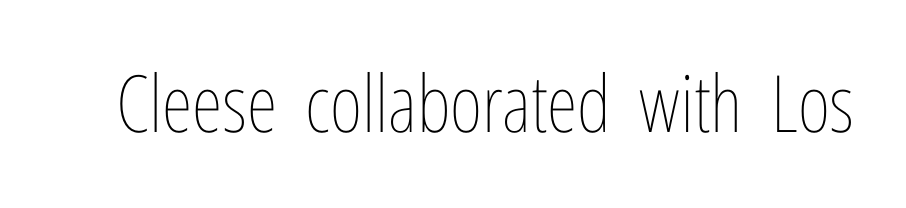
Q: Is the text bold? A: No.
Q: Is the text italic (slanted)? A: No, it is upright.
Q: Is the text underlined? A: No.
Q: Is the spacing between letters normal or unusually wide? A: Normal.
Q: Width (condensed, normal, or wide)? A: Condensed.
Q: Stroke contrast? A: Low.
Q: x-height? A: Medium.
Q: Monospaced? A: No.
